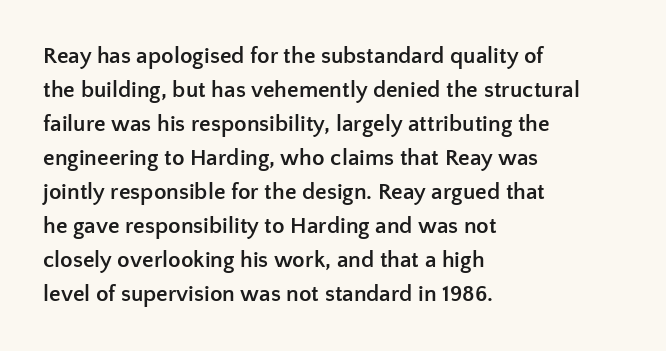
The strip under each line holds only bare page. How are the letters spaced? Ordinarily, with no added tracking. Line spacing here is normal. This rendering uses left alignment, leaving the right contour irregular. When letters stand straight like this, we call the style roman or upright. The rendering uses a bold face; every stroke is thick and dark.
